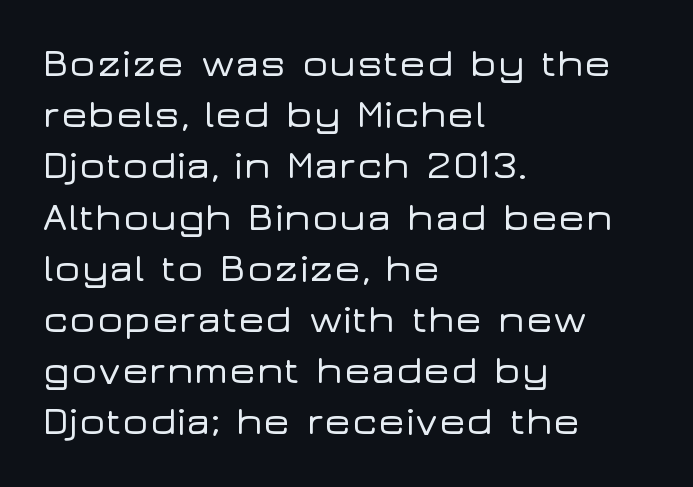
{"serif": "no", "italic": "no", "width": "wide", "stroke_contrast": "low", "x_height": "medium", "monospaced": "no", "underline": "no", "align": "left", "line_spacing": "normal", "line_spacing_ratio": 1.28, "letter_spacing": "normal", "letter_spacing_em": 0.0, "glyph_px": 40}
